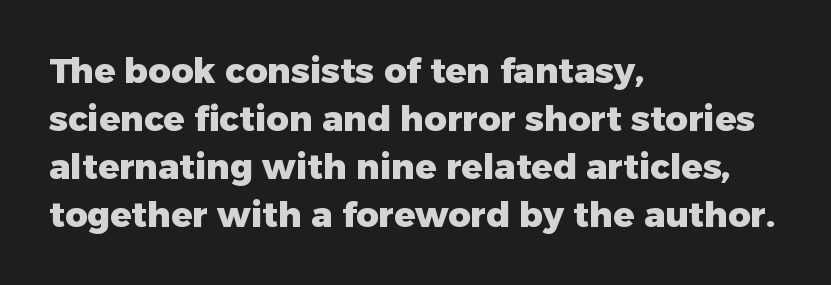
The image shows 35 px heavy sans-serif type, upright; set left-aligned, normal line spacing (1.37x), normal letter spacing, not underlined; low stroke contrast and a medium x-height.
